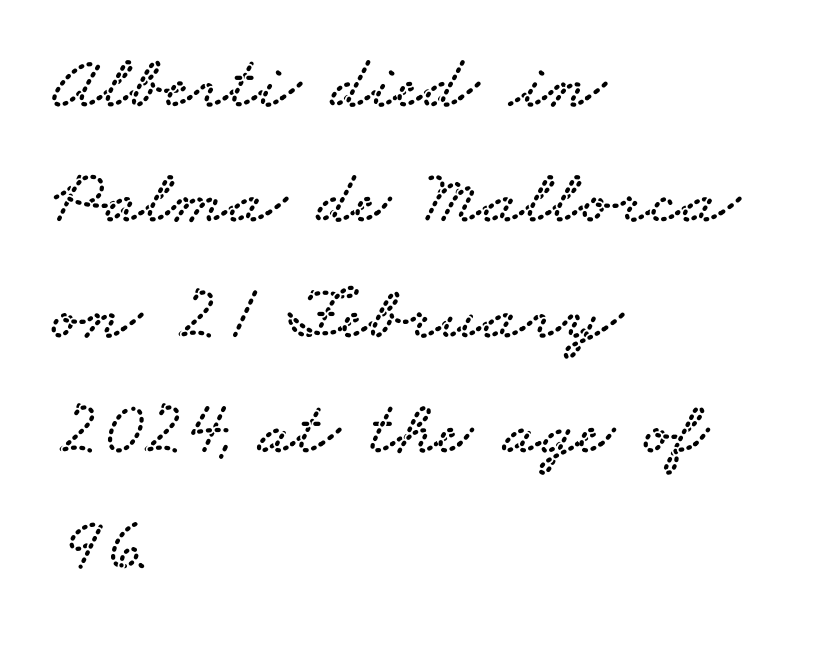
The image shows 77 px wide serif type; set left-aligned, normal line spacing (1.5x), normal letter spacing, not underlined; low stroke contrast and a small x-height.
